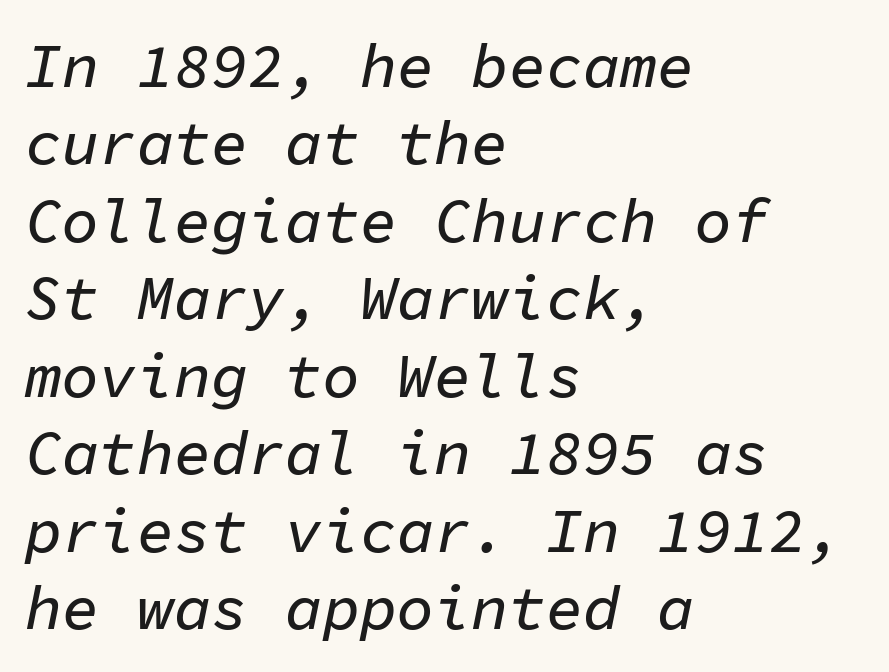
The image shows 62 px text type, italic (leaning right), monospaced; set left-aligned, normal line spacing (1.25x), normal letter spacing, not underlined; low stroke contrast and a medium x-height.
